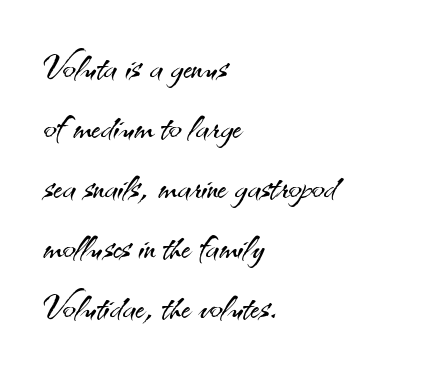
Classification — sans serif. Descender tails drop into unmarked territory. Short note: letters normally spaced. The compositor pushed each line to the left boundary. Is the type heavy? It reads as light-to-regular instead.
